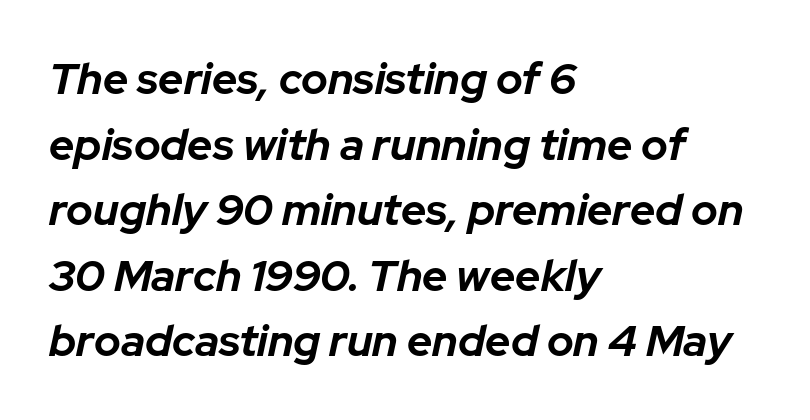
Q: Is the text bold? A: Yes.
Q: Is the text italic (slanted)? A: Yes, it leans right by about 12 degrees.
Q: Is the text underlined? A: No.
Q: How is the paragraph aligned? A: Left-aligned.
Q: Is the spacing between letters normal or unusually wide? A: Normal.
Q: Is the spacing between lines tight, normal or loose? A: Normal.
Q: Width (condensed, normal, or wide)? A: Normal.
Q: Stroke contrast? A: Low.
Q: x-height? A: Medium.
Q: Monospaced? A: No.
